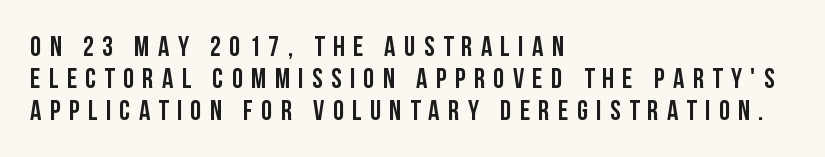
Glance below the letters and you will spot only blank space. Someone cranked the tracking dial way up on this one. Do the characters align in a grid? No, the font is proportional. Stroke terminals: plain, sans-serif. Does the leading feel generous? Not at all — it's pinched. The paragraph shown leans on its left margin.
